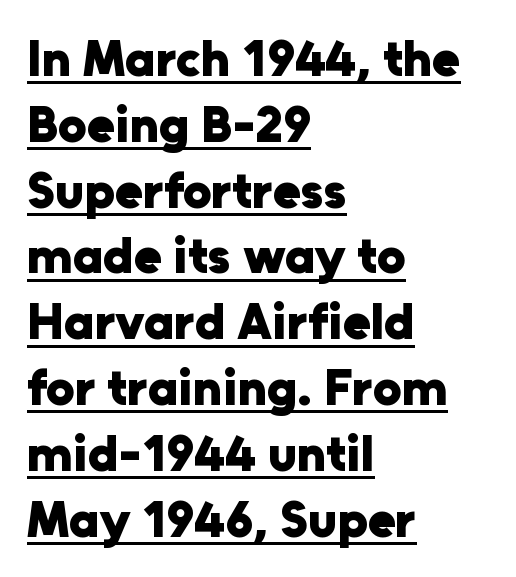
The image shows 51 px heavy sans-serif type, upright; set left-aligned, normal line spacing (1.29x), normal letter spacing, underlined; low stroke contrast and a medium x-height.
